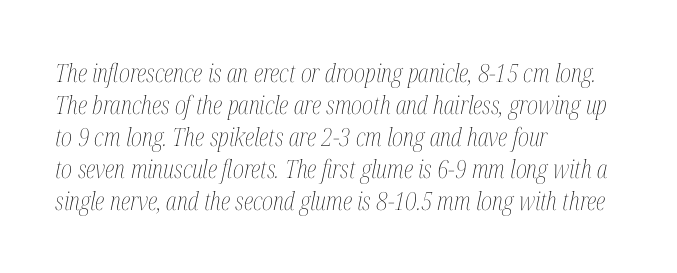
{"italic": "yes", "lean": "right", "slant_degrees": 12, "bold": "no", "underline": "no", "align": "left", "line_spacing": "normal", "line_spacing_ratio": 1.28, "letter_spacing": "normal", "letter_spacing_em": 0.0, "glyph_px": 25}
